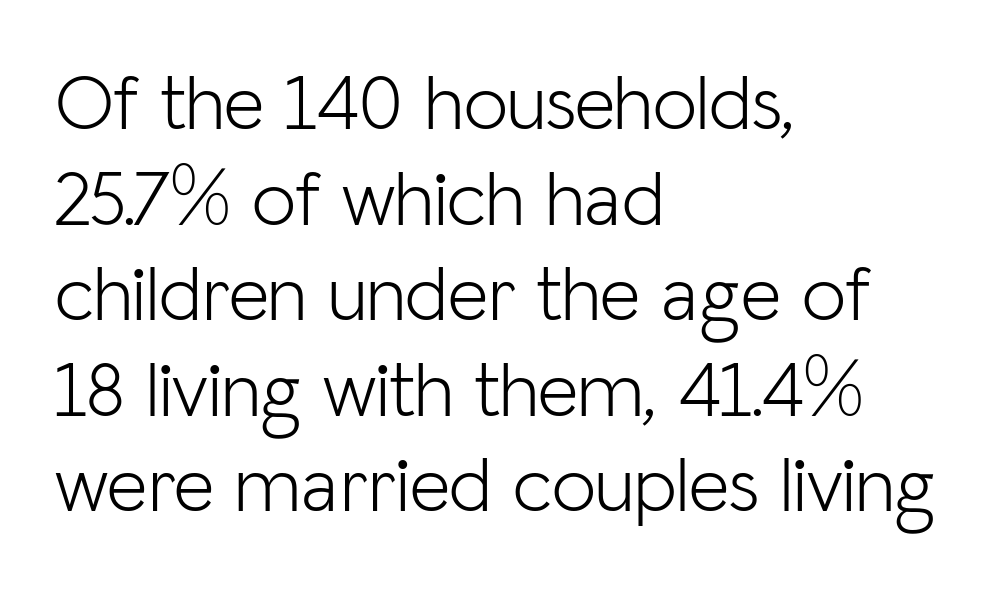
Do the letters lean? They stand straight. The strip under each line holds only bare page. Where is the straight margin? On the left. Is the type heavy? It reads as light-to-regular instead.
